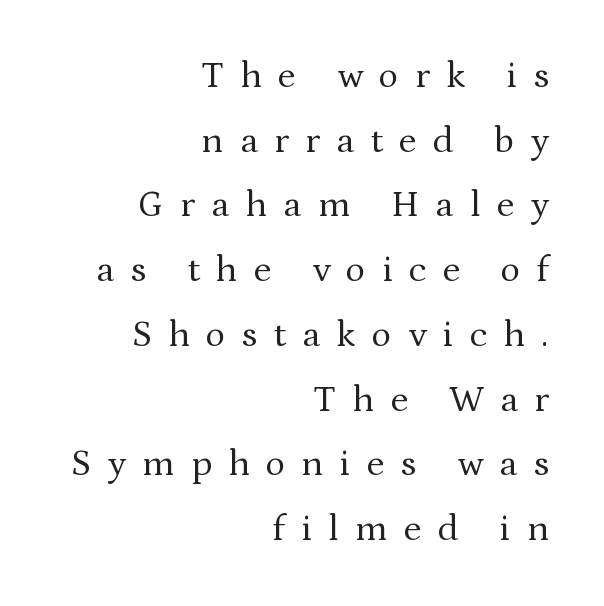
Q: Is the text bold? A: No.
Q: Is the text italic (slanted)? A: No, it is upright.
Q: Is the typeface a serif or a sans-serif typeface? A: Serif.
Q: Is the text underlined? A: No.
Q: How is the paragraph aligned? A: Right-aligned.
Q: Is the spacing between letters normal or unusually wide? A: Unusually wide.
Q: Width (condensed, normal, or wide)? A: Normal.
Q: Stroke contrast? A: Medium.
Q: x-height? A: Medium.
Q: Monospaced? A: No.
